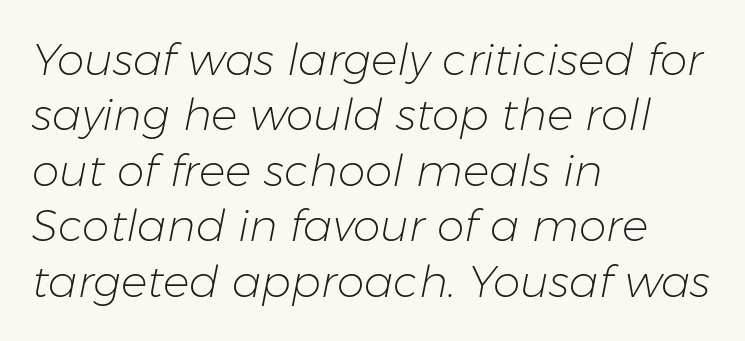
The image shows 44 px light type, italic (leaning right); set left-aligned, normal line spacing (1.26x), normal letter spacing, not underlined; low stroke contrast and a medium x-height.
